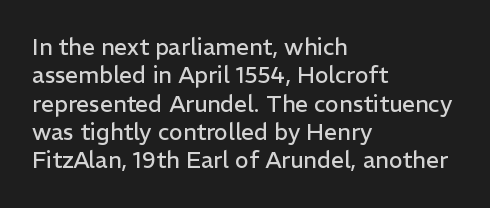
Nobody touched the tracking dial on this one. Visually the block forms a straight wall on the left and a jagged coastline on the right. Posture: upright roman. Beneath every word, the page is bare.
